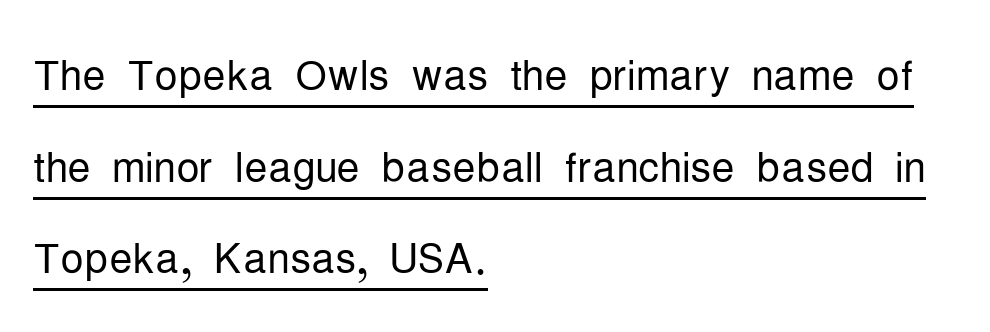
Q: Is the text bold? A: No.
Q: Is the text italic (slanted)? A: No, it is upright.
Q: Is the typeface a serif or a sans-serif typeface? A: Sans-serif.
Q: Is the text underlined? A: Yes.
Q: How is the paragraph aligned? A: Left-aligned.
Q: Is the spacing between letters normal or unusually wide? A: Normal.
Q: Is the spacing between lines tight, normal or loose? A: Normal.
Q: Width (condensed, normal, or wide)? A: Condensed.
Q: Stroke contrast? A: Low.
Q: x-height? A: Medium.
Q: Monospaced? A: No.
